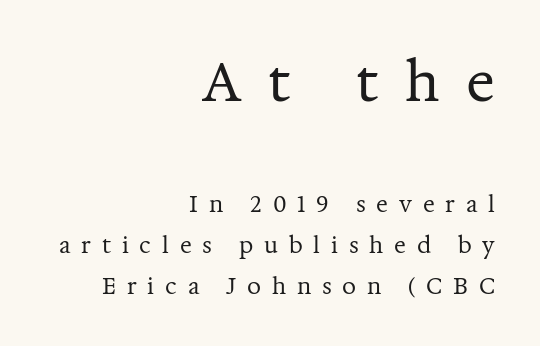
{"serif": "yes", "italic": "no", "bold": "no", "weight": "regular", "width": "normal", "stroke_contrast": "medium", "x_height": "medium", "monospaced": "no", "underline": "no", "align": "right", "line_spacing_ratio": 1.87, "letter_spacing": "wide", "letter_spacing_em": 0.49, "larger_block": "first", "size_ratio": 2.45, "glyph_px": 54}
